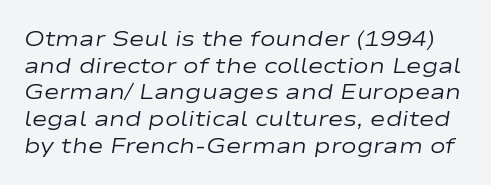
The image shows 21 px text type, italic (leaning right); set normal line spacing (1.27x), normal letter spacing, not underlined.
